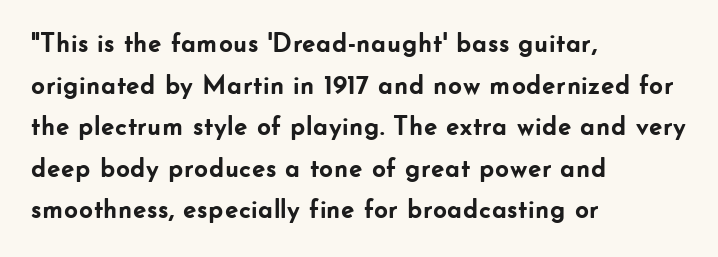
The image shows 27 px bold type, upright; set left-aligned, normal line spacing (1.54x), normal letter spacing, not underlined.
